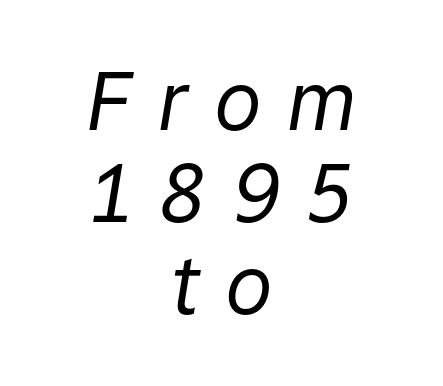
There is plenty of visible air inserted between adjacent glyphs. The passage shown is not underscored anywhere. The specimen reads as italic at a glance. These lines are centered, leaving both edges ragged.
